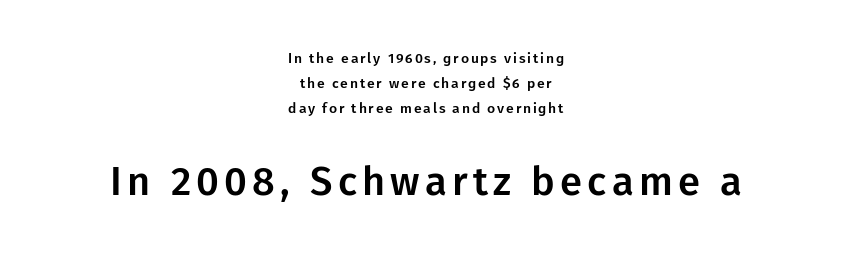
{"serif": "no", "italic": "no", "width": "normal", "stroke_contrast": "low", "x_height": "medium", "monospaced": "no", "underline": "no", "align": "center", "line_spacing_ratio": 1.8, "larger_block": "second", "size_ratio": 2.86, "glyph_px": 40}
